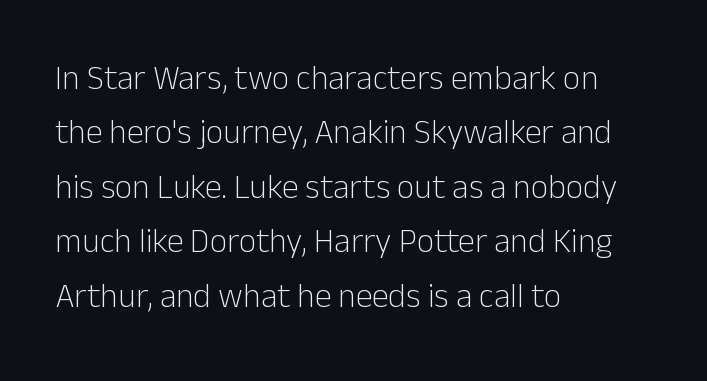
Q: Is the text bold? A: No.
Q: Is the text italic (slanted)? A: No, it is upright.
Q: Is the typeface a serif or a sans-serif typeface? A: Sans-serif.
Q: Is the text underlined? A: No.
Q: How is the paragraph aligned? A: Left-aligned.
Q: Is the spacing between letters normal or unusually wide? A: Normal.
Q: Is the spacing between lines tight, normal or loose? A: Normal.
Q: Width (condensed, normal, or wide)? A: Normal.
Q: Stroke contrast? A: Low.
Q: x-height? A: Medium.
Q: Monospaced? A: No.
